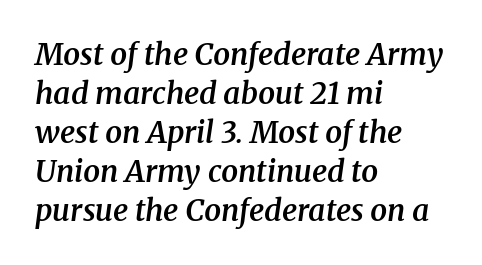
The image shows 30 px semibold serif type, italic (leaning right); set left-aligned, normal line spacing (1.3x), normal letter spacing, not underlined; medium stroke contrast and a medium x-height.
